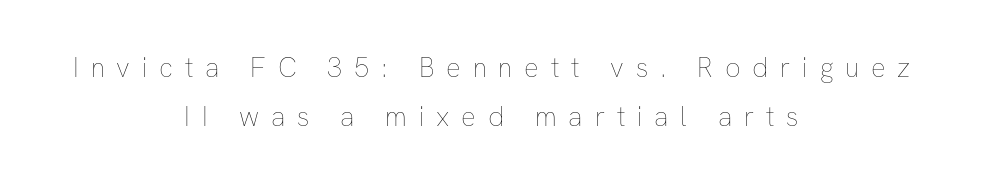
Q: Is the text bold? A: No.
Q: Is the text italic (slanted)? A: No, it is upright.
Q: Is the text underlined? A: No.
Q: How is the paragraph aligned? A: Centered.
Q: Is the spacing between letters normal or unusually wide? A: Unusually wide.
